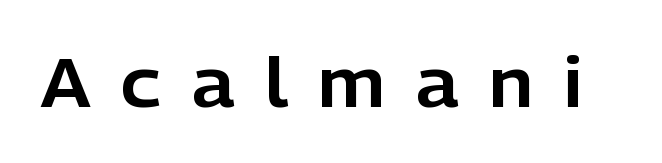
Q: Is the text italic (slanted)? A: No, it is upright.
Q: Is the typeface a serif or a sans-serif typeface? A: Sans-serif.
Q: Is the text underlined? A: No.
Q: Is the spacing between letters normal or unusually wide? A: Unusually wide.
Q: Width (condensed, normal, or wide)? A: Normal.
Q: Stroke contrast? A: Low.
Q: x-height? A: Medium.
Q: Monospaced? A: No.
